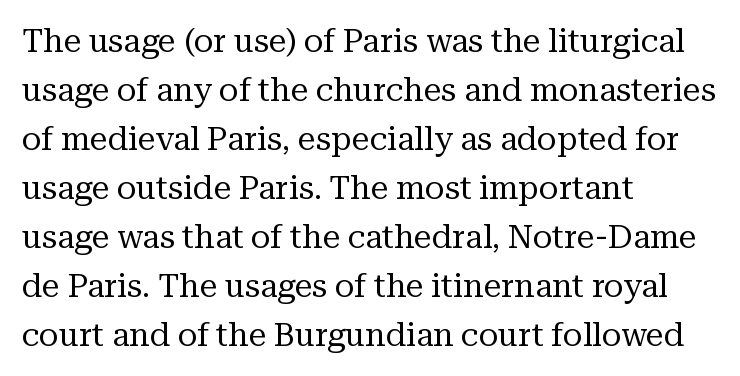
The image shows 32 px regular-weight serif type, upright; set left-aligned, normal line spacing (1.53x), normal letter spacing, not underlined; medium stroke contrast and a medium x-height.
